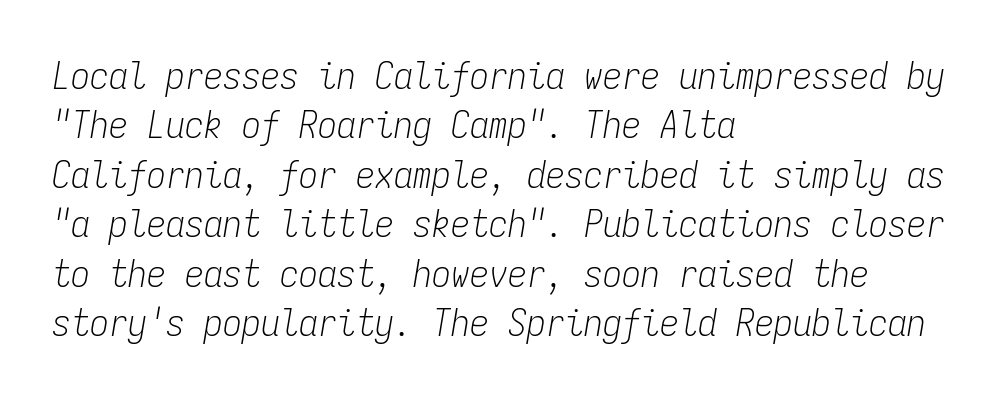
The image shows 38 px light, condensed type, italic (leaning right), monospaced; set left-aligned, normal line spacing (1.3x), normal letter spacing, not underlined; low stroke contrast and a medium x-height.
